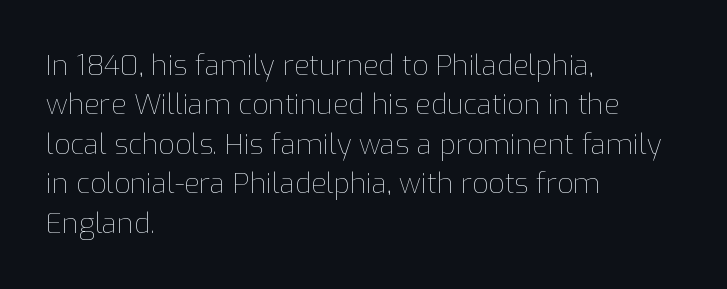
The typesetter chose a ragged-right arrangement here. Caption: face not bold, strokes unweighted. In terms of letterspacing, this is plain default setting. The type sits square on the baseline with zero lean. The space directly below the letters is spotless. Line spacing here is normal.
